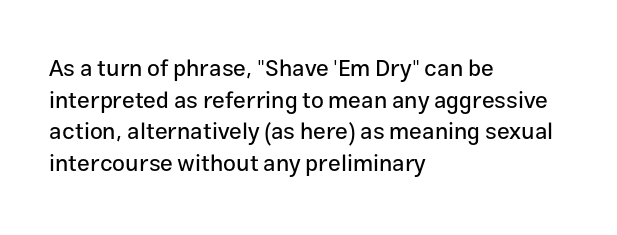
{"italic": "no", "underline": "no", "align": "left", "line_spacing": "normal", "line_spacing_ratio": 1.38, "letter_spacing": "normal", "letter_spacing_em": 0.0, "glyph_px": 23}
